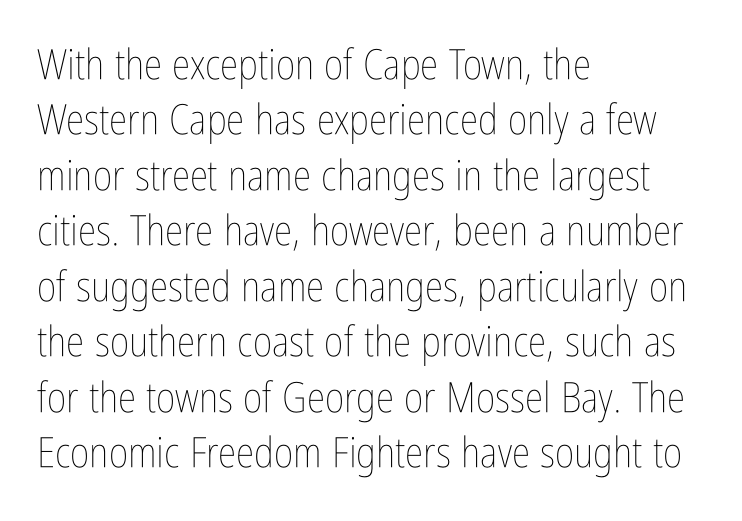
Q: Is the text bold? A: No.
Q: Is the text italic (slanted)? A: No, it is upright.
Q: Is the text underlined? A: No.
Q: How is the paragraph aligned? A: Left-aligned.
Q: Is the spacing between letters normal or unusually wide? A: Normal.
Q: Is the spacing between lines tight, normal or loose? A: Normal.
Q: Width (condensed, normal, or wide)? A: Condensed.
Q: Stroke contrast? A: Low.
Q: x-height? A: Medium.
Q: Monospaced? A: No.
